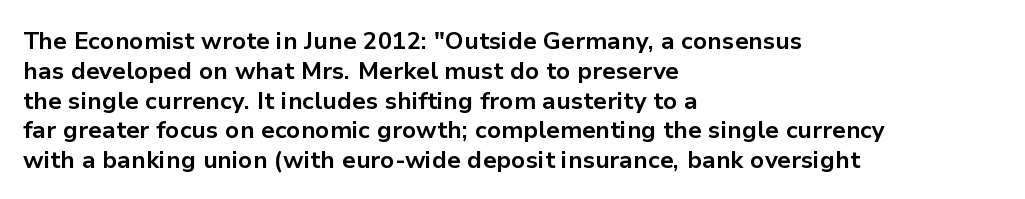
Q: Is the text bold? A: Yes.
Q: Is the text italic (slanted)? A: No, it is upright.
Q: Is the text underlined? A: No.
Q: How is the paragraph aligned? A: Left-aligned.
Q: Is the spacing between letters normal or unusually wide? A: Normal.
